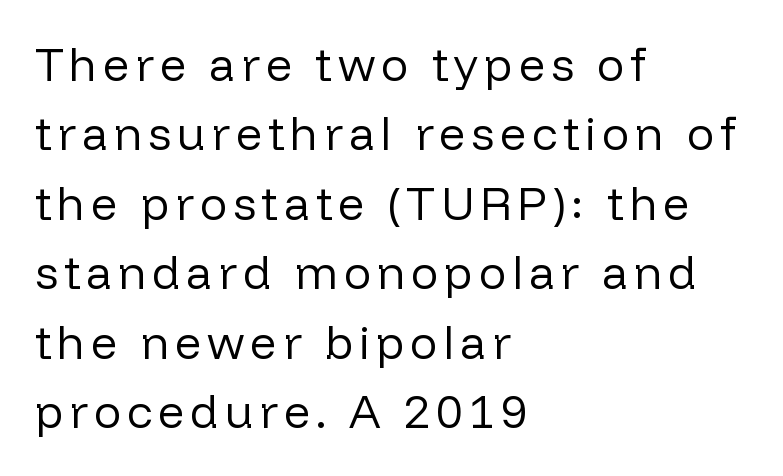
The image shows 46 px regular-weight sans-serif type, upright; set left-aligned, normal line spacing (1.51x), not underlined; low stroke contrast and a medium x-height.
